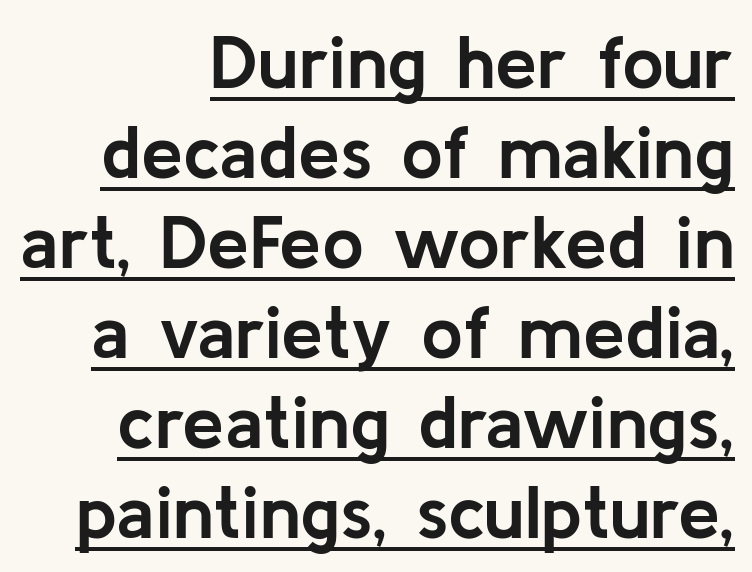
The image shows 75 px semibold sans-serif type, upright; set line spacing 1.2x, normal letter spacing, underlined; low stroke contrast and a medium x-height.
